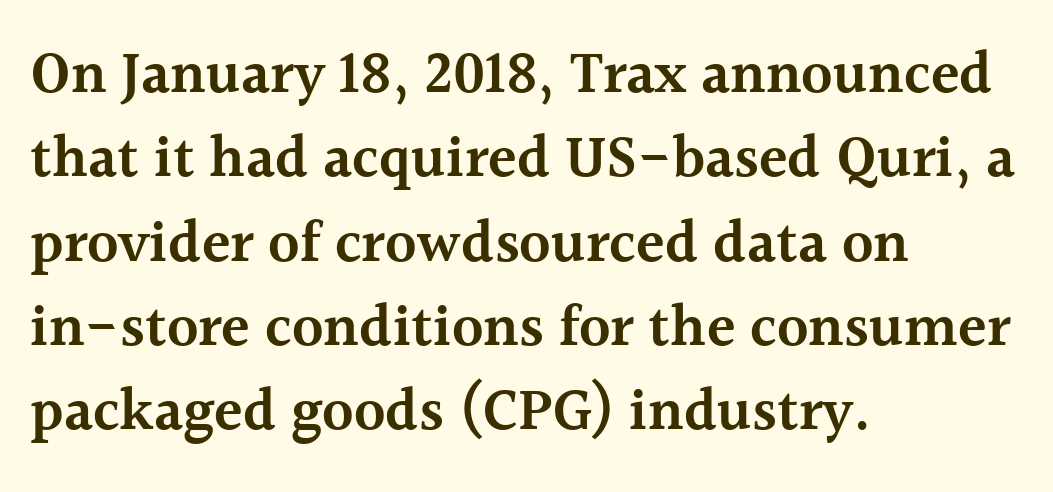
{"serif": "yes", "italic": "no", "bold": "semi", "weight": "semibold", "width": "normal", "x_height": "medium", "monospaced": "no", "underline": "no", "align": "left", "line_spacing": "normal", "line_spacing_ratio": 1.43, "letter_spacing": "normal", "letter_spacing_em": 0.0, "glyph_px": 59}
